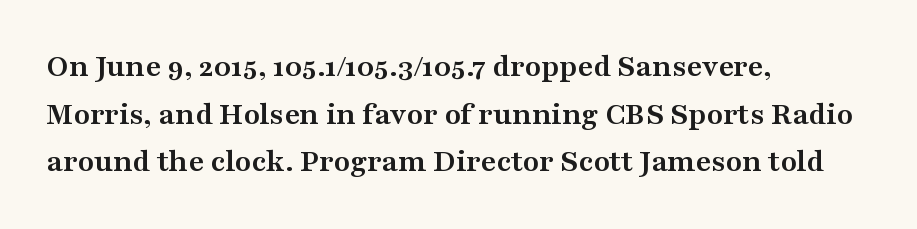
Examine the stroke ends and you'll spot serifs. These lines carry a lot of weight — the face is fully bold. Each word holds together tightly as a unit, with standard inter-letter gaps. Casual observation: everything's shoved over to the left.
